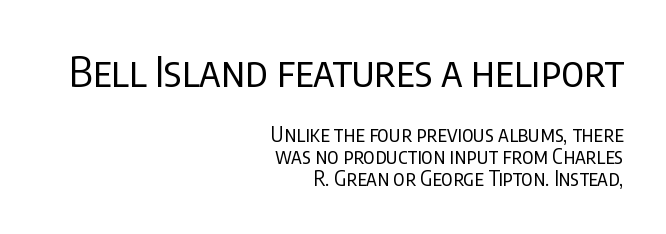
The image shows 42 px regular-weight, condensed sans-serif type, upright; set right-aligned, tight line spacing (1.04x), normal letter spacing, not underlined; the first (top) block is 2.0x larger; low stroke contrast and a large x-height.
